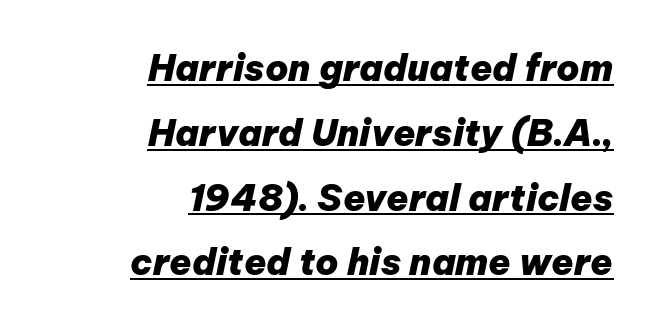
A typesetter would call this proportional, since set widths differ per character. Emphasis by weight is at full strength: bold. Leftover space on each line is placed entirely before the opening word. What decoration does the sample have? An underline. These lines keep a tight, regular rhythm from letter to letter.
